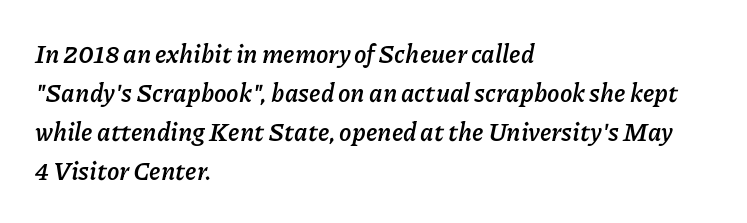
{"italic": "yes", "lean": "right", "slant_degrees": 11, "bold": "yes", "underline": "no", "align": "left", "line_spacing": "normal", "line_spacing_ratio": 1.56, "letter_spacing": "normal", "letter_spacing_em": 0.0, "glyph_px": 25}
